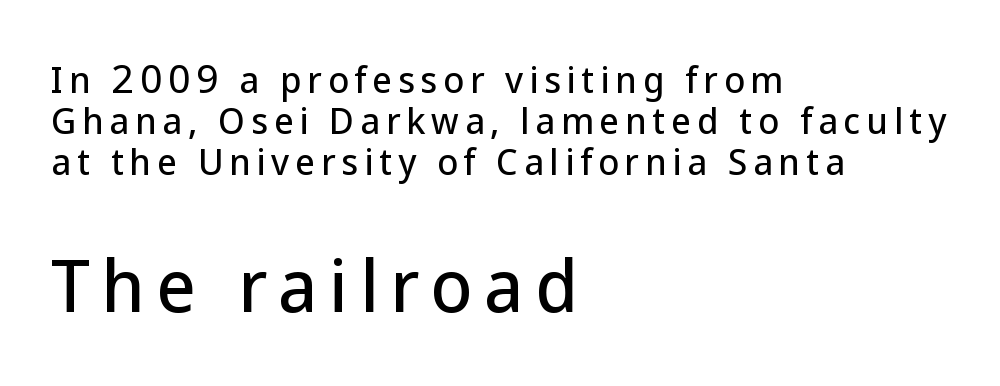
{"serif": "no", "italic": "no", "width": "normal", "stroke_contrast": "low", "x_height": "medium", "monospaced": "no", "underline": "no", "align": "left", "line_spacing_ratio": 1.2, "larger_block": "second", "size_ratio": 2.0, "glyph_px": 68}
